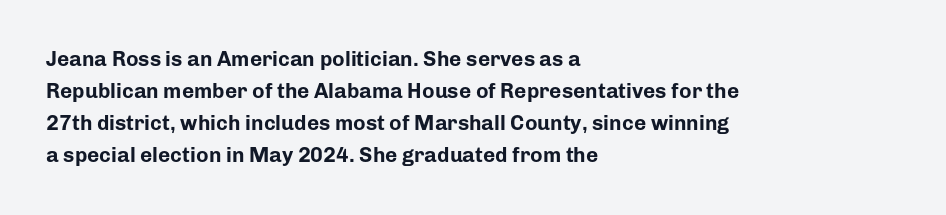
Tracking value appears to be zero — textbook default spacing. Is the type bold? Yes — the strokes are clearly thick and heavy. The block of text has a typical density, with ordinary space between rows. The rag falls on the right side of this text block. Words float on clear page, feet unadorned.
